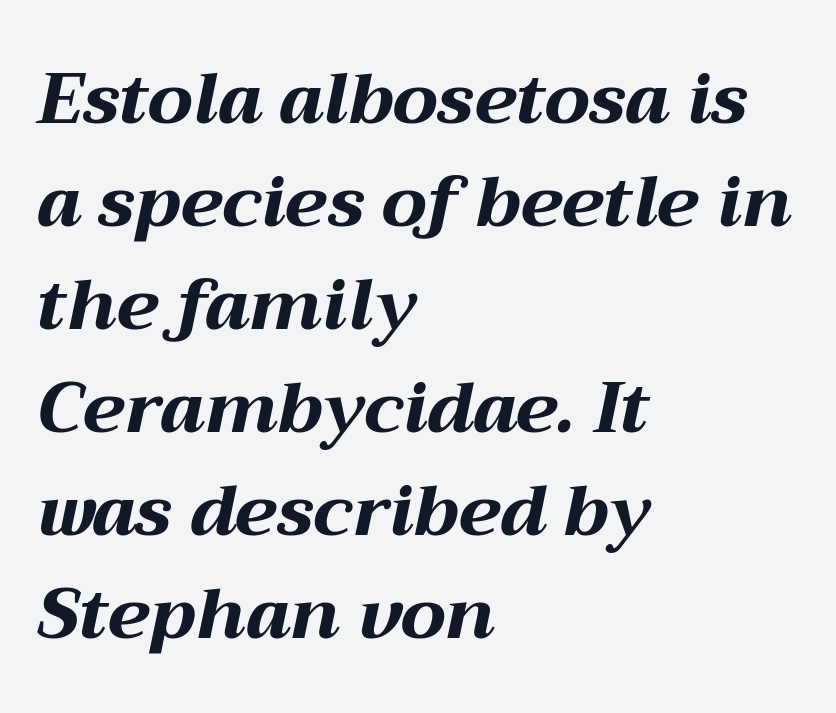
One-word summary of the alignment: left. The leading is moderate, giving the passage an even texture. This sample has the flowing, uneven cadence of proportional lettering. Here the glyphs are tracked normally, forming tight word shapes. The lettering tilts uniformly, giving the passage an italic look.
